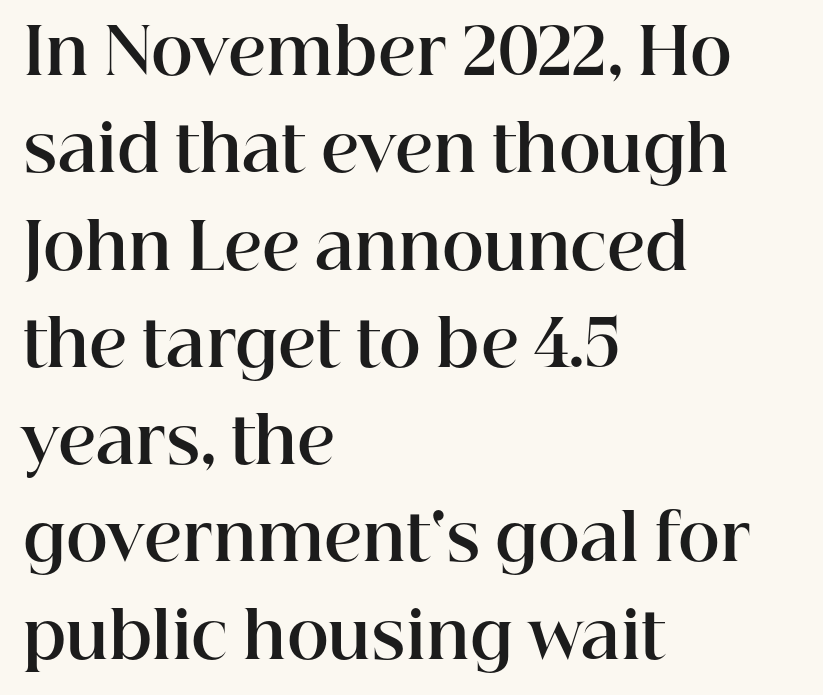
Q: Is the text bold? A: Yes.
Q: Is the text italic (slanted)? A: No, it is upright.
Q: Is the typeface a serif or a sans-serif typeface? A: Serif.
Q: Is the text underlined? A: No.
Q: How is the paragraph aligned? A: Left-aligned.
Q: Is the spacing between letters normal or unusually wide? A: Normal.
Q: Is the spacing between lines tight, normal or loose? A: Normal.
Q: Width (condensed, normal, or wide)? A: Normal.
Q: Stroke contrast? A: High.
Q: x-height? A: Medium.
Q: Monospaced? A: No.
